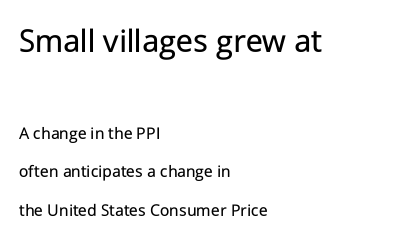
Whoever set this made the first block the dominant, larger element. Successive baselines arrive slowly, with a big drop between each. The text was rendered using a sans face with plain stroke endings. These glyphs show unthickened strokes, regular width or finer. No italicization has been applied; the sample stays upright. The typesetter chose a ragged-right arrangement here.
